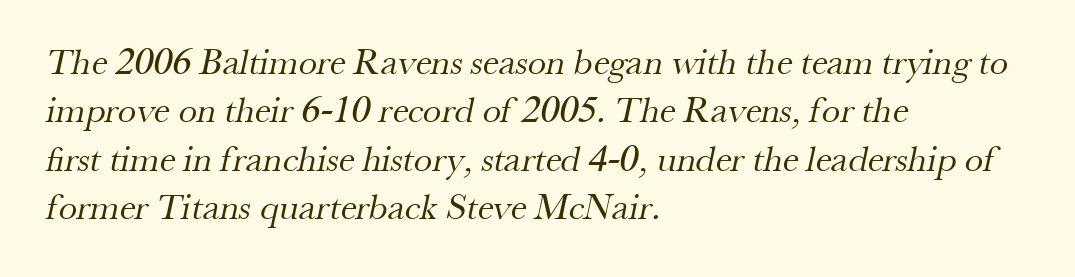
The image shows 37 px regular-weight serif type; set left-aligned, normal line spacing (1.31x), normal letter spacing, not underlined; medium stroke contrast and a small x-height.
